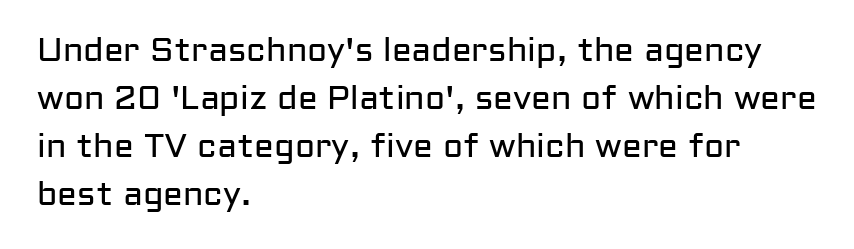
Casual observation: everything's shoved over to the left. Classification — sans serif. The typography opts for an upright posture over an oblique one. Here the designer chose a conventional face with non-uniform glyph widths. The rendering uses a moderate line-height, typical for paragraphs.
